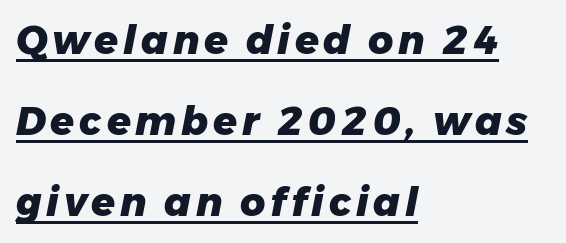
{"italic": "yes", "lean": "right", "slant_degrees": 11, "bold": "yes", "weight": "heavy", "width": "normal", "stroke_contrast": "low", "x_height": "medium", "monospaced": "no", "underline": "yes", "align": "left", "line_spacing": "loose", "line_spacing_ratio": 2.08, "glyph_px": 39}
